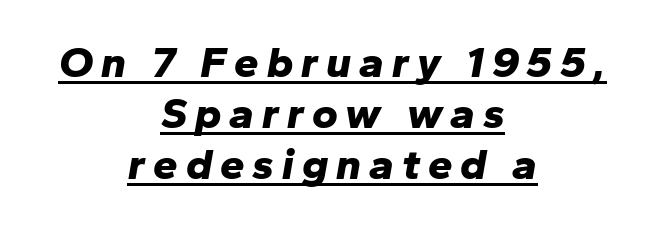
The image shows 44 px bold type, italic (leaning right); set centered, line spacing 1.16x, underlined; low stroke contrast and a medium x-height.
